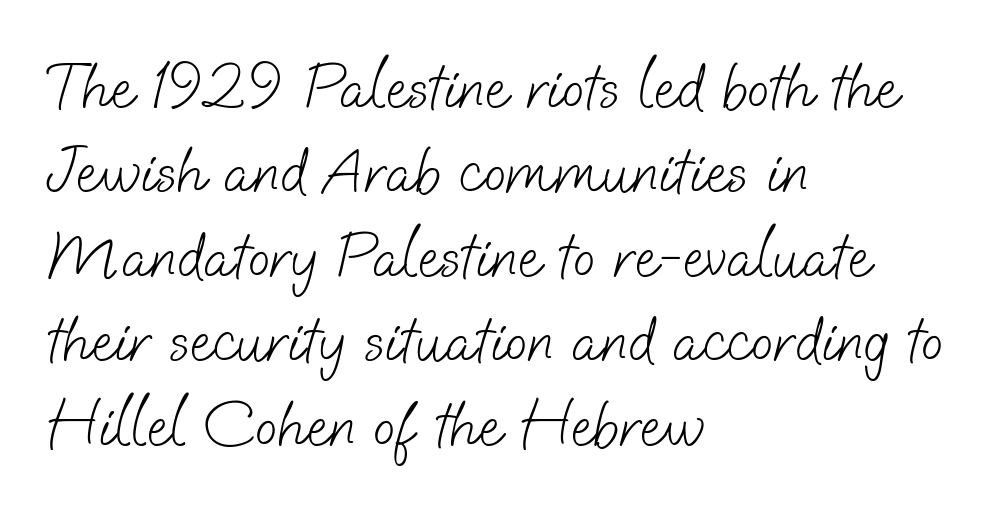
Counters stay open thanks to moderate or lighter strokes. You could call the tracking neutral — neither tight nor loose. The space between consecutive lines is moderate. What kind of face is this? One without serifs — a sans. The letters advance in unequal steps, a hallmark of proportional type. One-word summary of the alignment: left.
